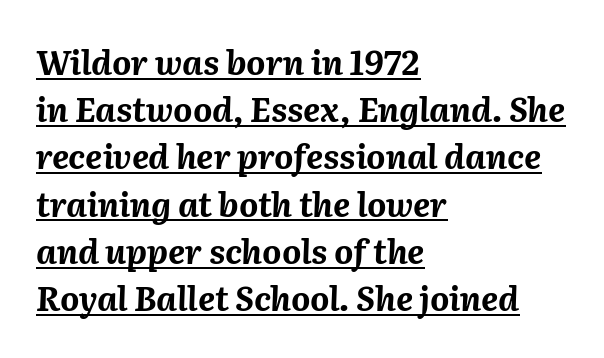
Q: Is the text bold? A: Yes.
Q: Is the text italic (slanted)? A: Yes, it leans right by about 2 degrees.
Q: Is the text underlined? A: Yes.
Q: How is the paragraph aligned? A: Left-aligned.
Q: Is the spacing between letters normal or unusually wide? A: Normal.
Q: Is the spacing between lines tight, normal or loose? A: Normal.
Q: Width (condensed, normal, or wide)? A: Normal.
Q: Stroke contrast? A: Medium.
Q: x-height? A: Medium.
Q: Monospaced? A: No.
